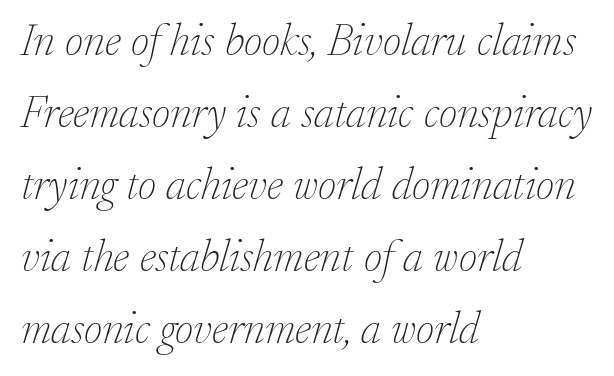
Here the designer chose a conventional face with non-uniform glyph widths. The compositor pushed each line to the left boundary. Letters rest on an invisible, unmarked baseline. Quick note: italic. Notice how descenders clear the ascenders below comfortably — that's standard leading. The characters are drawn with everyday or finer stroke widths.
